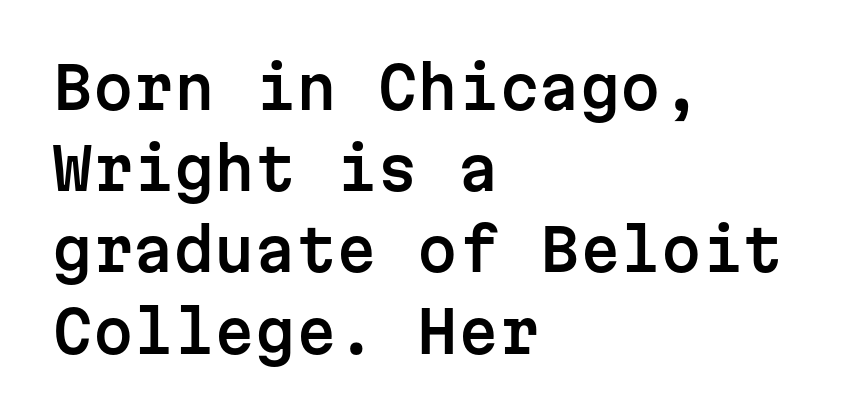
The passage shown stacks its lines at a standard gap. Letters rest on an invisible, unmarked baseline. The text was rendered using a sans face with plain stroke endings. The setting favours the left margin, as ordinary paragraphs usually do. Every character here occupies the same horizontal width, giving the sample a typewriter-like rhythm.
